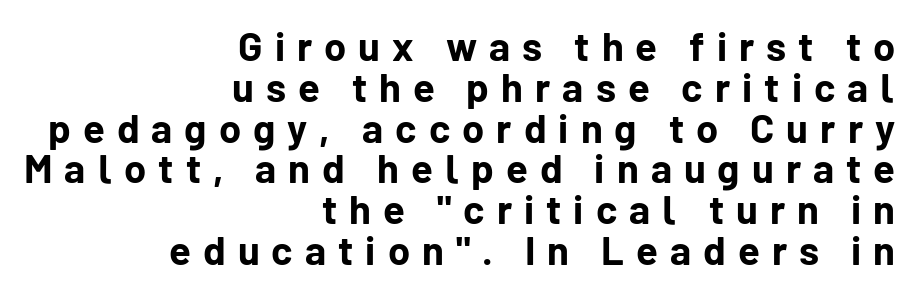
Each letter's strokes conclude bluntly, with no projecting serifs. Each row of text sits above clean, open space. Do the letters lean? They stand straight. How are the letters spaced? Widely, with obvious added tracking.
